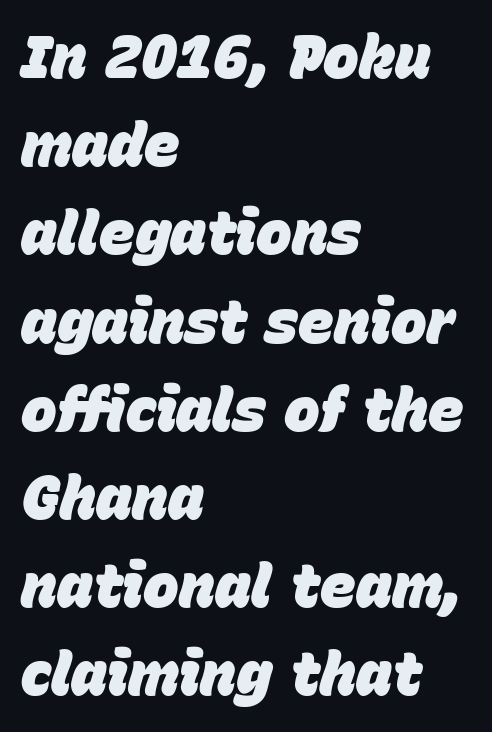
{"italic": "yes", "lean": "right", "slant_degrees": 15, "bold": "yes", "weight": "heavy", "width": "normal", "stroke_contrast": "low", "x_height": "large", "monospaced": "no", "underline": "no", "align": "left", "line_spacing": "normal", "line_spacing_ratio": 1.47, "letter_spacing": "normal", "letter_spacing_em": 0.0, "glyph_px": 60}
